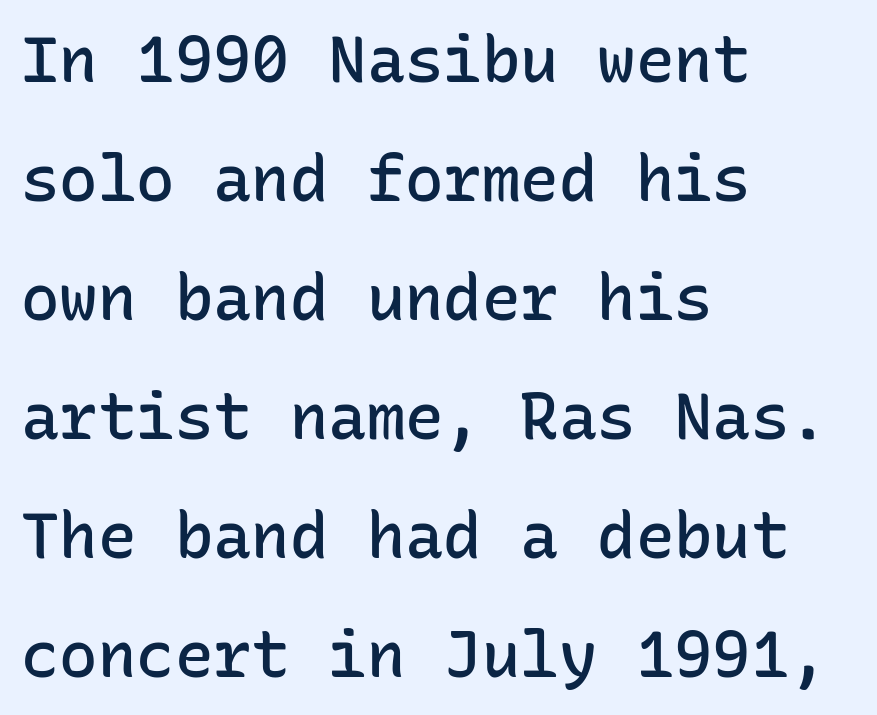
Is this a fixed-width face? Yes — each glyph sits in an identical cell. Where is the straight margin? On the left. The passage shown is typeset with a sans-serif family. Decoration check: the copy has no underline. Emphasis by weight is partial: semibold. No italicization has been applied; the sample stays upright.
